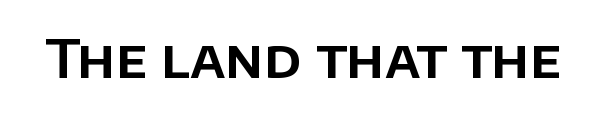
Q: Is the text italic (slanted)? A: No, it is upright.
Q: Is the typeface a serif or a sans-serif typeface? A: Sans-serif.
Q: Is the text underlined? A: No.
Q: Is the spacing between letters normal or unusually wide? A: Normal.
Q: Width (condensed, normal, or wide)? A: Normal.
Q: Stroke contrast? A: Low.
Q: x-height? A: Large.
Q: Monospaced? A: No.
